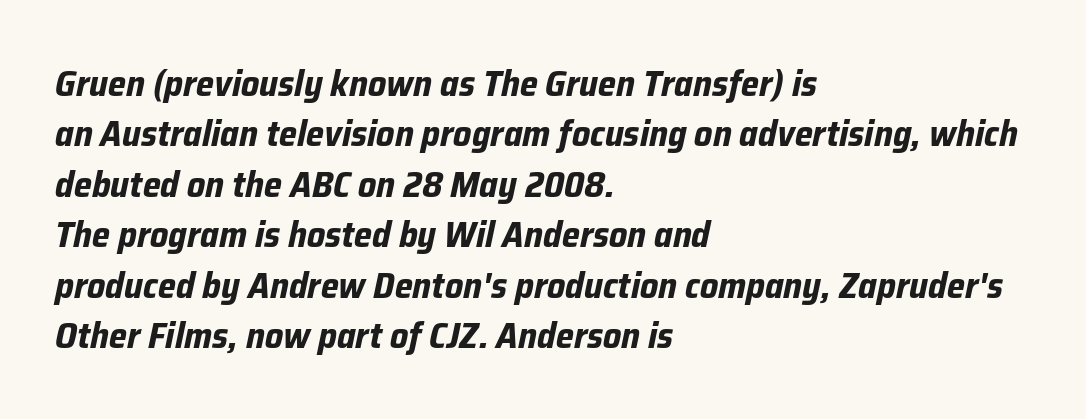
{"italic": "yes", "lean": "right", "slant_degrees": 12, "bold": "yes", "weight": "bold", "width": "normal", "stroke_contrast": "low", "x_height": "medium", "monospaced": "no", "underline": "no", "align": "left", "line_spacing": "normal", "line_spacing_ratio": 1.4, "letter_spacing": "normal", "letter_spacing_em": 0.0, "glyph_px": 36}
